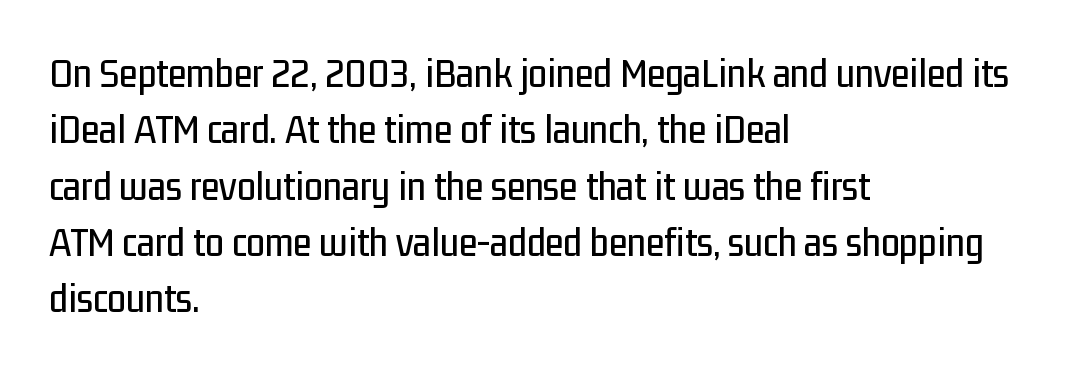
The image shows 42 px condensed sans-serif type, upright; set left-aligned, normal line spacing (1.34x), normal letter spacing, not underlined; low stroke contrast and a medium x-height.
